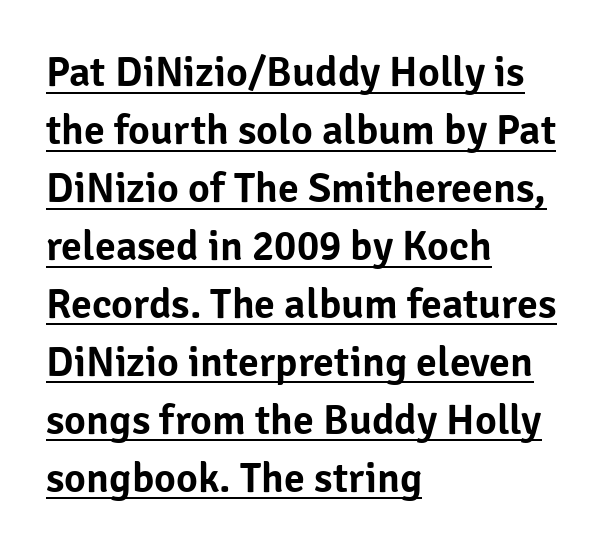
Q: Is the text italic (slanted)? A: No, it is upright.
Q: Is the typeface a serif or a sans-serif typeface? A: Sans-serif.
Q: Is the text underlined? A: Yes.
Q: How is the paragraph aligned? A: Left-aligned.
Q: Is the spacing between letters normal or unusually wide? A: Normal.
Q: Is the spacing between lines tight, normal or loose? A: Normal.
Q: Width (condensed, normal, or wide)? A: Normal.
Q: Stroke contrast? A: Low.
Q: x-height? A: Medium.
Q: Monospaced? A: No.
